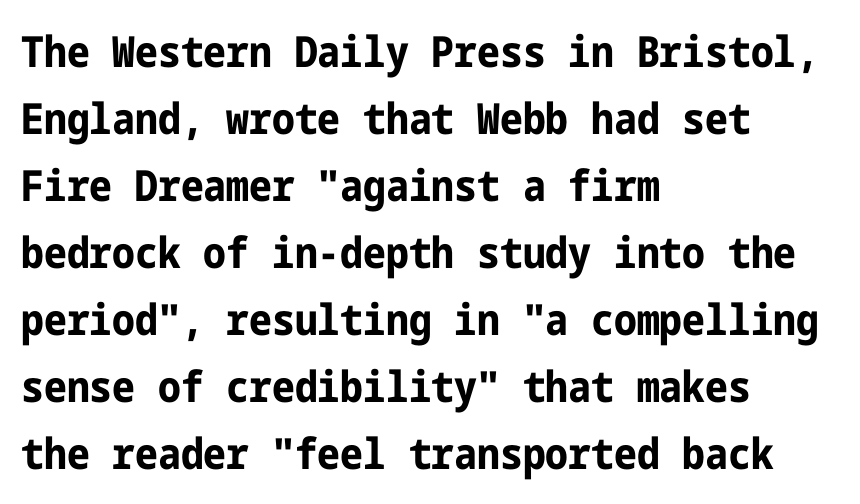
{"serif": "no", "italic": "no", "bold": "yes", "weight": "bold", "width": "condensed", "stroke_contrast": "low", "x_height": "medium", "underline": "no", "align": "left", "line_spacing": "normal", "line_spacing_ratio": 1.56, "letter_spacing": "normal", "letter_spacing_em": 0.0, "glyph_px": 43}
